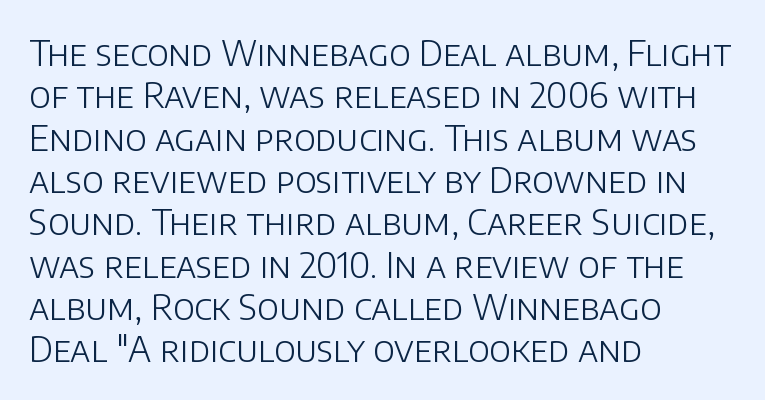
Q: Is the text bold? A: No.
Q: Is the text italic (slanted)? A: No, it is upright.
Q: Is the typeface a serif or a sans-serif typeface? A: Sans-serif.
Q: Is the text underlined? A: No.
Q: How is the paragraph aligned? A: Left-aligned.
Q: Is the spacing between letters normal or unusually wide? A: Normal.
Q: Width (condensed, normal, or wide)? A: Normal.
Q: Stroke contrast? A: Low.
Q: x-height? A: Large.
Q: Monospaced? A: No.
